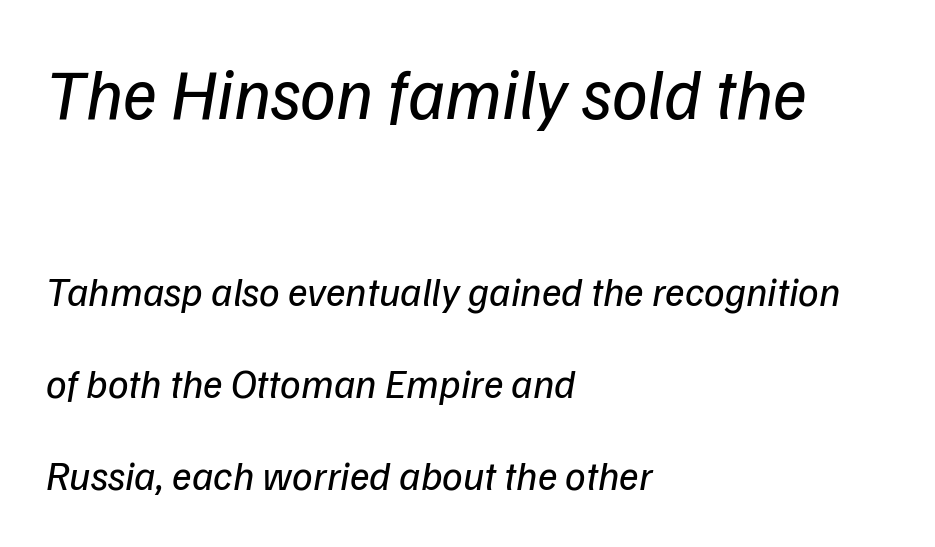
Does the bottom block carry the larger type? No, the top block does. The tracking reads as untouched default to a designer's eye. Which margin do the lines hug? The left one — the right edge is uneven. Is the stroke heavy? The answer is a plain regular-or-lighter. Underlining? Definitely not there.
